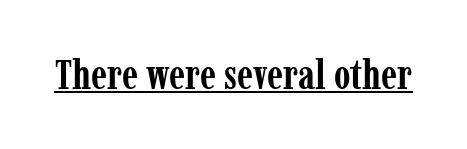
Is this a fixed-width face? No — the glyphs have proportional, varying widths. The lettering stays uniformly vertical, giving the passage a roman look. The font is running at its bold setting. This rendering features underlined lettering. Standard letterfit; no display-style spreading of the glyphs.
